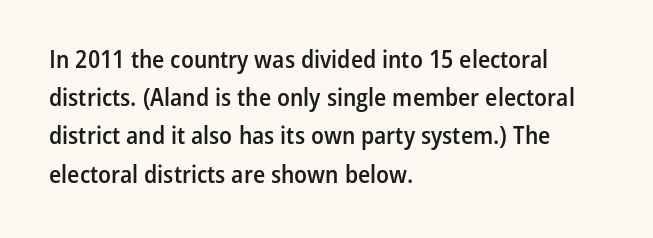
How heavy is the stroke? Medium-heavy — a semibold, shy of bold. Summary of vertical rhythm: regular, with standard interline spacing. Underline: absent. Inter-character spacing is left at the font's built-in metrics. A student would call this left alignment; a typographer would say flush left, rag right. Italic? Not at all — the glyphs are vertical.
